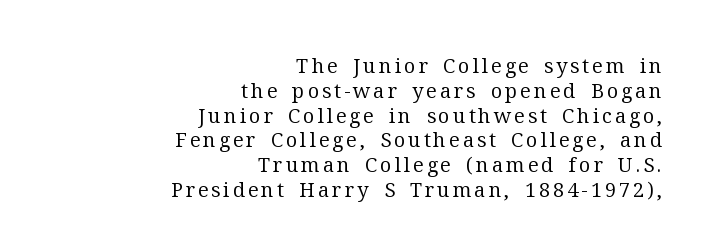
The image shows 20 px text type, upright; set right-aligned, line spacing 1.24x, not underlined.
